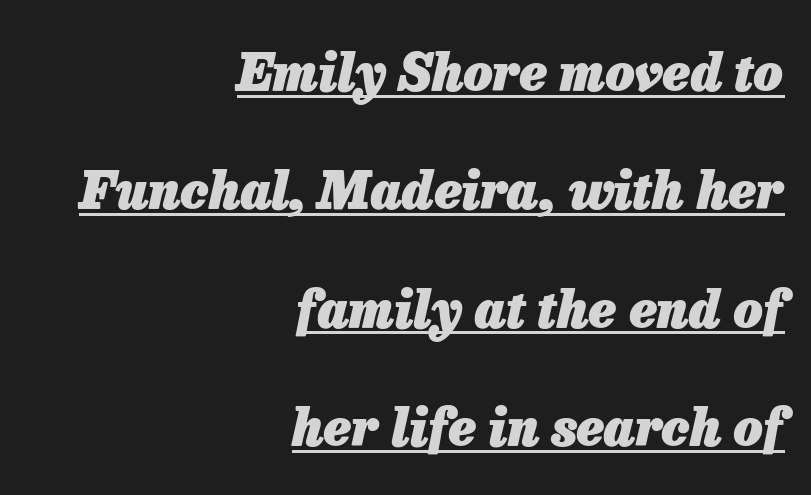
Heft: maximum for text — a bold. These lines are rendered in a variable-pitch font. Quick note: italic. These characters rest on top of a visible drawn line. What stands out about the letter spacing? Nothing — it is the standard amount. Whoever set this chose breathing room over compactness in the vertical rhythm.
